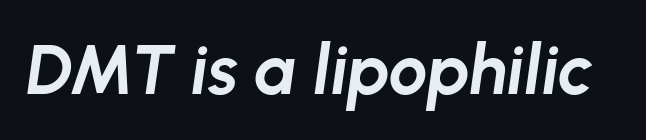
Q: Is the text bold? A: Yes.
Q: Is the text italic (slanted)? A: Yes, it leans right by about 8 degrees.
Q: Is the text underlined? A: No.
Q: Is the spacing between letters normal or unusually wide? A: Normal.
Q: Width (condensed, normal, or wide)? A: Normal.
Q: Stroke contrast? A: Low.
Q: x-height? A: Medium.
Q: Monospaced? A: No.
